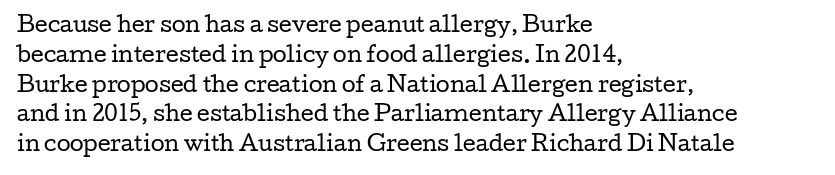
{"italic": "no", "bold": "no", "underline": "no", "align": "left", "line_spacing": "normal", "line_spacing_ratio": 1.49, "letter_spacing": "normal", "letter_spacing_em": 0.0, "glyph_px": 20}
